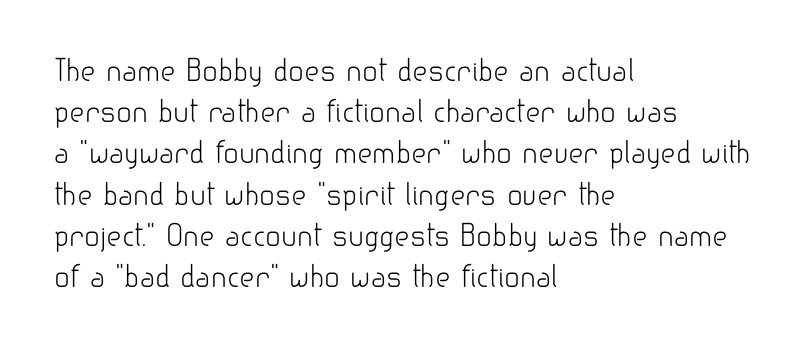
The image shows 29 px light sans-serif type, upright; set left-aligned, normal line spacing (1.42x), normal letter spacing, not underlined; low stroke contrast and a small x-height.
